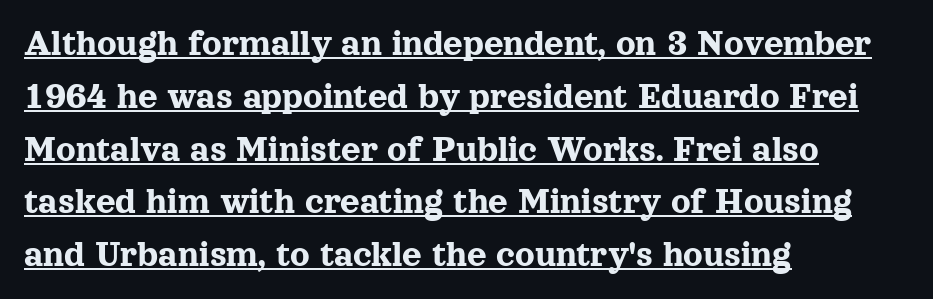
The image shows 38 px serif type, upright; set left-aligned, normal line spacing (1.39x), normal letter spacing, underlined; a medium x-height.
